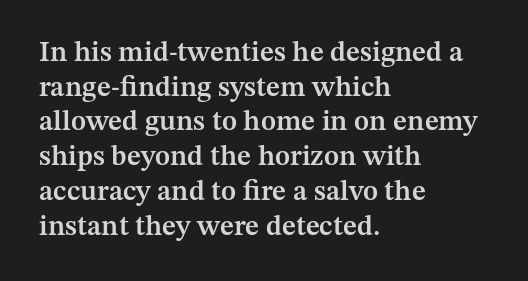
The image shows 28 px semibold serif type, upright; set left-aligned, line spacing 1.24x, normal letter spacing, not underlined; medium stroke contrast and a medium x-height.
